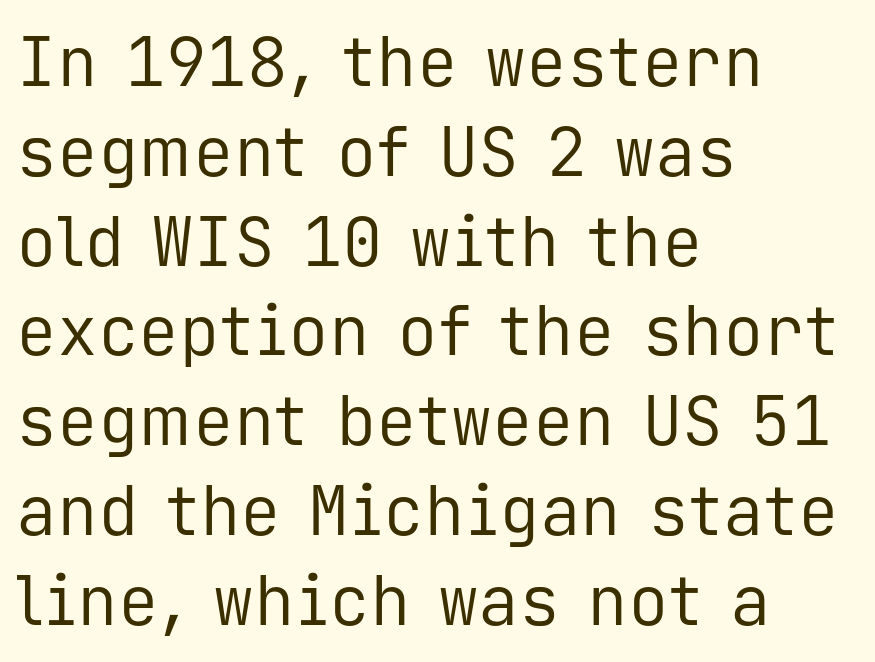
The image shows 68 px regular-weight sans-serif type, upright, monospaced; set left-aligned, normal line spacing (1.32x), normal letter spacing, not underlined; low stroke contrast and a medium x-height.
